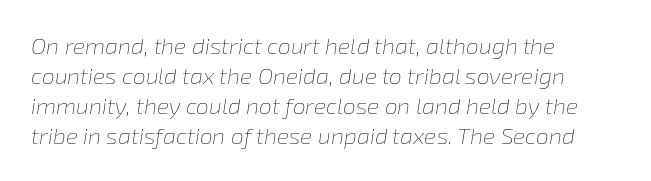
Q: Is the text bold? A: No.
Q: Is the text italic (slanted)? A: Yes, it leans right by about 8 degrees.
Q: Is the text underlined? A: No.
Q: How is the paragraph aligned? A: Left-aligned.
Q: Is the spacing between letters normal or unusually wide? A: Normal.
Q: Is the spacing between lines tight, normal or loose? A: Normal.
